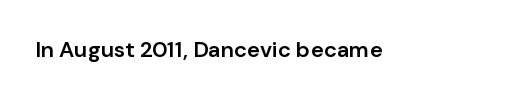
{"italic": "no", "bold": "semi", "underline": "no", "letter_spacing": "normal", "letter_spacing_em": 0.0, "glyph_px": 22}
